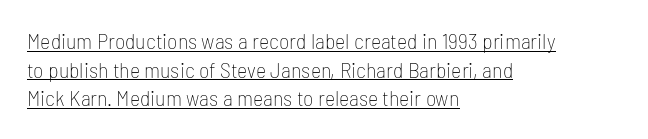
Students, observe the line beneath the letters — that is underlining. Line starts are locked; line ends wander. The vertical gap from one line to the next is medium. The lettering holds an erect, upright posture throughout. The passage shown has conventional tracking throughout. The letters look calm and open, with moderate or lighter stems.
